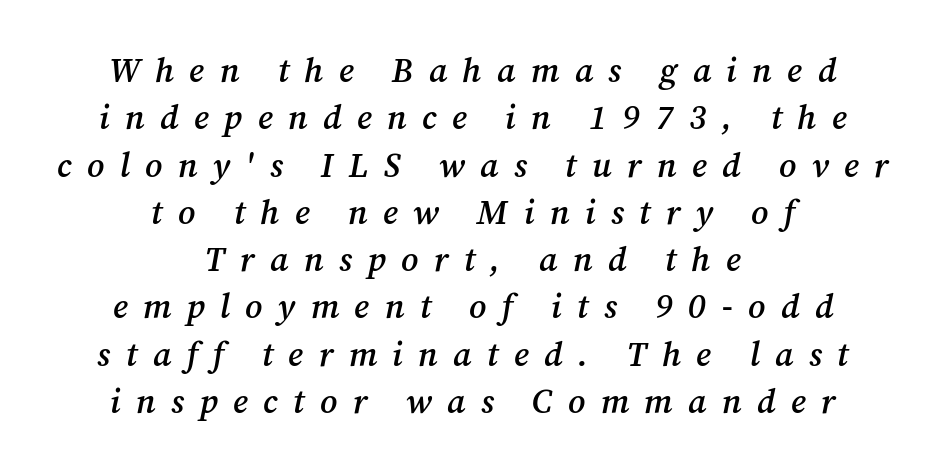
{"serif": "yes", "italic": "yes", "lean": "right", "slant_degrees": 12, "bold": "semi", "weight": "semibold", "width": "normal", "stroke_contrast": "medium", "x_height": "medium", "monospaced": "no", "underline": "no", "align": "center", "line_spacing": "normal", "line_spacing_ratio": 1.39, "letter_spacing": "wide", "letter_spacing_em": 0.45, "glyph_px": 34}
